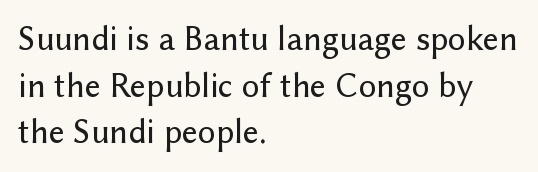
You can tell from the bare stems that sans-serif type was used. The ragged edge is on the right, which tells us the setting is flush left. Characters follow at the spacing the type designer built in. Leading matches the norm, producing a regular column. The face used here is proportionally spaced, like ordinary book or web type.
